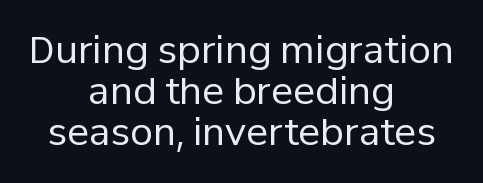
{"serif": "no", "italic": "no", "bold": "no", "weight": "regular", "width": "normal", "stroke_contrast": "low", "x_height": "medium", "monospaced": "no", "underline": "no", "align": "center", "line_spacing": "tight", "line_spacing_ratio": 1.11, "letter_spacing": "normal", "letter_spacing_em": 0.0, "glyph_px": 37}
